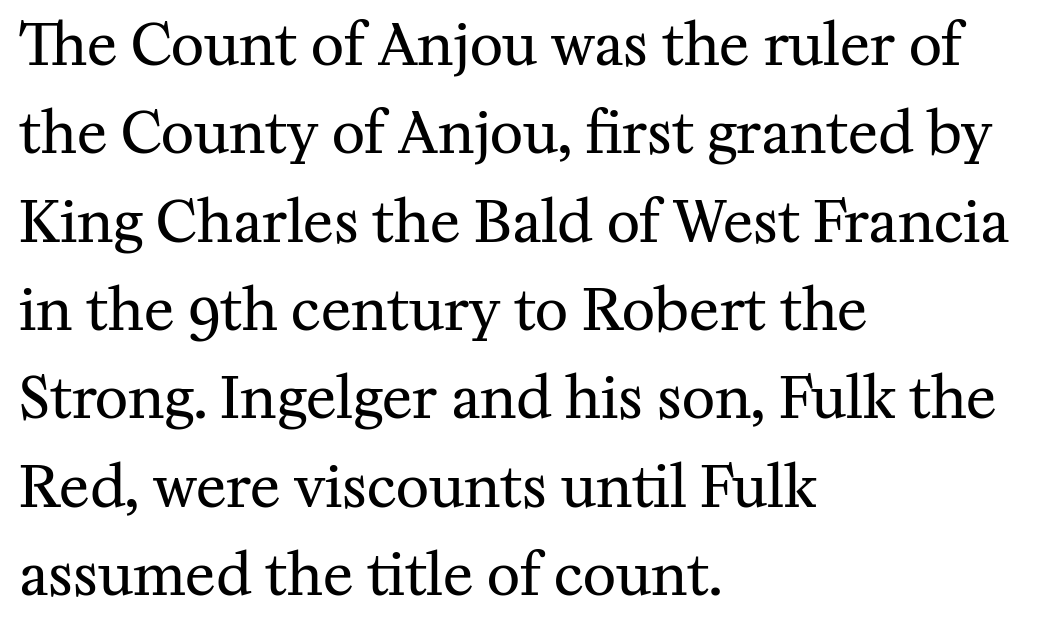
Q: Is the text bold? A: No.
Q: Is the text italic (slanted)? A: No, it is upright.
Q: Is the typeface a serif or a sans-serif typeface? A: Serif.
Q: Is the text underlined? A: No.
Q: How is the paragraph aligned? A: Left-aligned.
Q: Is the spacing between letters normal or unusually wide? A: Normal.
Q: Is the spacing between lines tight, normal or loose? A: Normal.
Q: Width (condensed, normal, or wide)? A: Normal.
Q: Stroke contrast? A: Medium.
Q: x-height? A: Medium.
Q: Monospaced? A: No.
